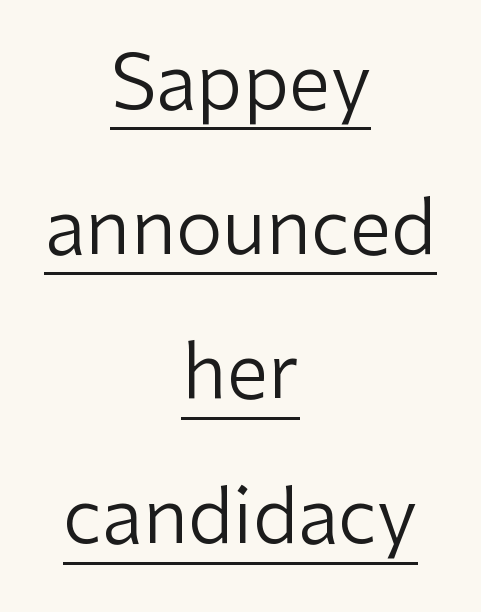
The image shows 75 px regular-weight sans-serif type, upright; set centered, loose line spacing (1.93x), normal letter spacing, underlined; low stroke contrast and a medium x-height.
